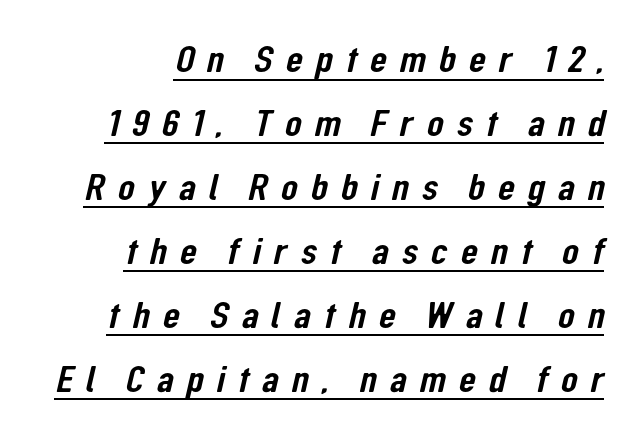
The image shows 39 px condensed sans-serif type; set normal line spacing (1.64x), unusually wide letter spacing (+0.33 em), underlined; low stroke contrast and a medium x-height.
